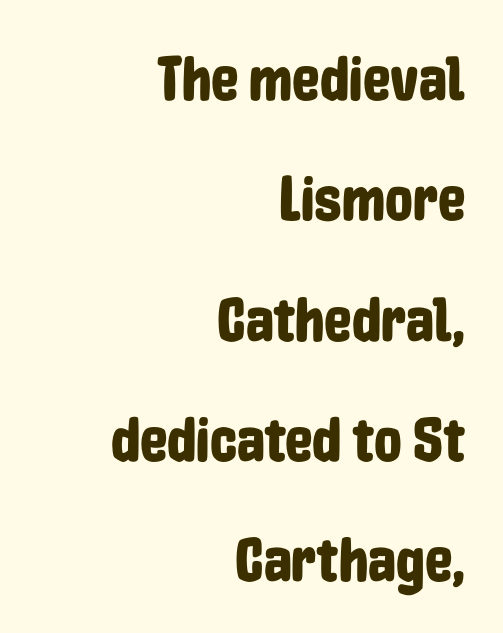
The image shows 62 px condensed sans-serif type, upright; set right-aligned, loose line spacing (1.94x), normal letter spacing, not underlined; low stroke contrast and a medium x-height.
